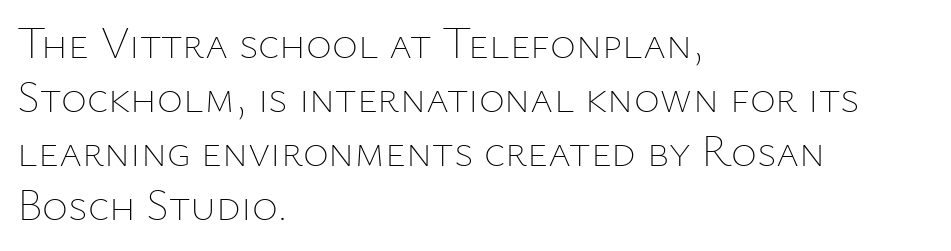
{"italic": "no", "bold": "no", "weight": "thin", "width": "normal", "stroke_contrast": "low", "x_height": "medium", "monospaced": "no", "underline": "no", "align": "left", "line_spacing_ratio": 1.23, "letter_spacing": "normal", "letter_spacing_em": 0.0, "glyph_px": 44}
